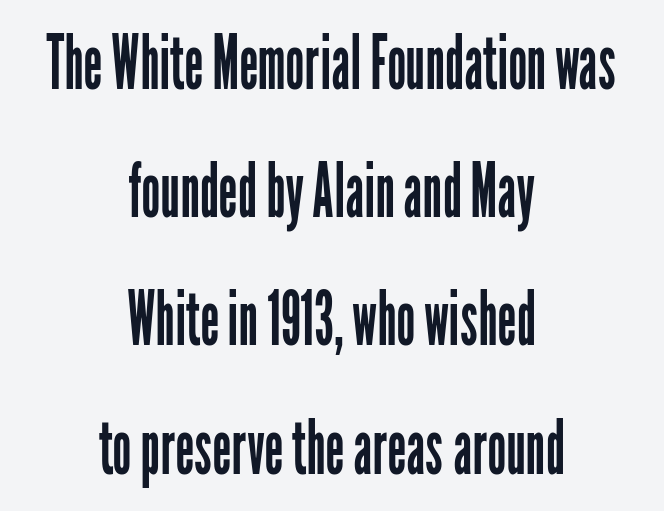
{"serif": "no", "italic": "no", "bold": "no", "weight": "regular", "width": "condensed", "stroke_contrast": "low", "x_height": "medium", "monospaced": "no", "underline": "no", "align": "center", "line_spacing_ratio": 1.71, "letter_spacing": "normal", "letter_spacing_em": 0.0, "glyph_px": 75}
